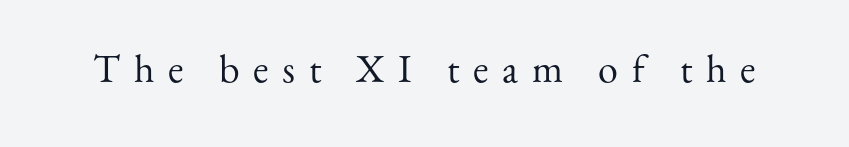
The passage shown is not underscored anywhere. In terms of posture, this sample is upright. Each letter's strokes conclude with small projecting serifs. These lines are rendered in a variable-pitch font. Inter-character spacing is expanded well beyond the font's built-in metrics. Heft: none added — not bold.
